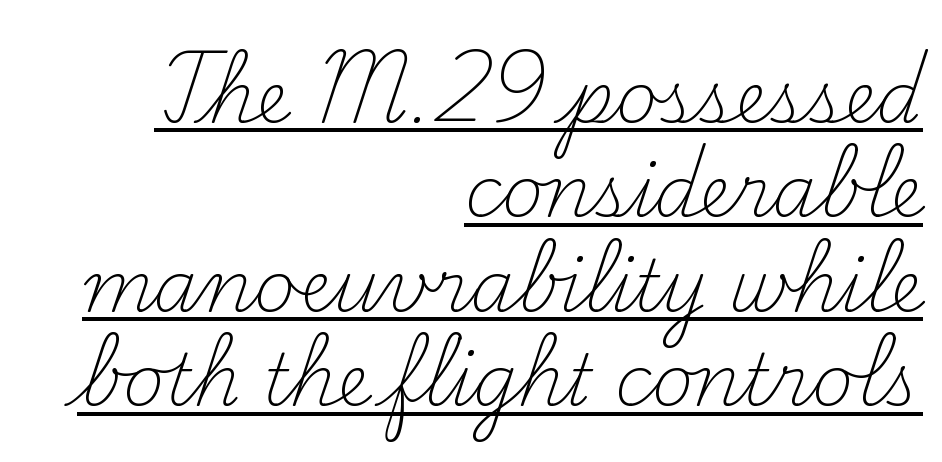
The image shows 71 px light type; set right-aligned, normal line spacing (1.33x), normal letter spacing, underlined; medium stroke contrast and a small x-height.
